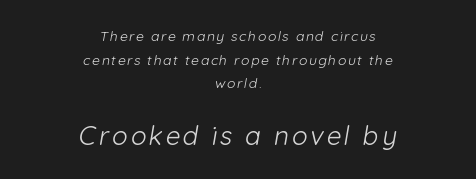
The image shows 26 px text type; set centered, normal line spacing (1.69x), not underlined; the second (bottom) block is 1.86x larger.
